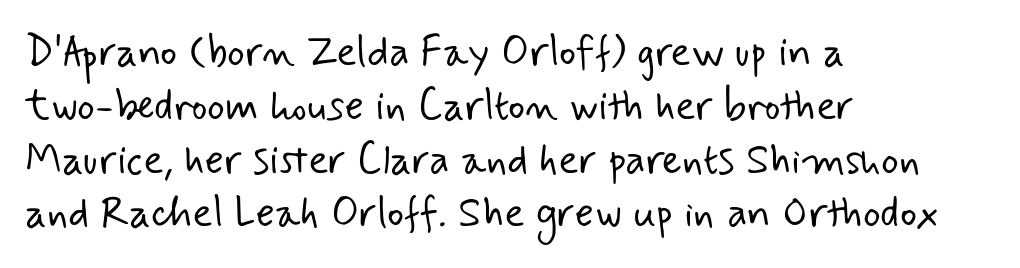
The weight would be labelled regular, book, light, or lighter still. This sample has the flowing, uneven cadence of proportional lettering. Descenders hang freely into open space. A typesetter would label this face a sans.
